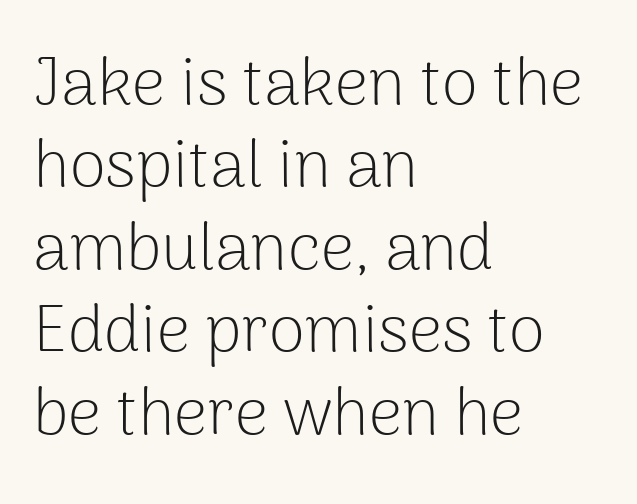
The image shows 66 px light sans-serif type, upright; set left-aligned, normal line spacing (1.25x), normal letter spacing, not underlined; low stroke contrast and a medium x-height.
